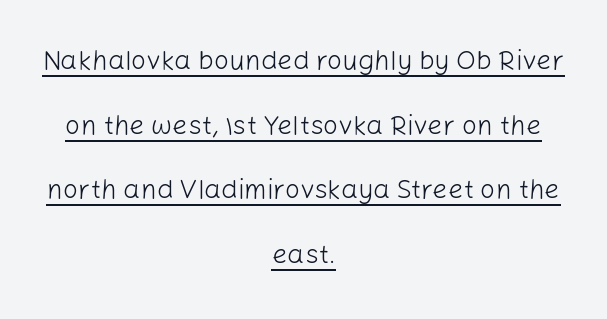
Q: Is the text bold? A: No.
Q: Is the text italic (slanted)? A: No, it is upright.
Q: Is the text underlined? A: Yes.
Q: How is the paragraph aligned? A: Centered.
Q: Is the spacing between letters normal or unusually wide? A: Normal.
Q: Is the spacing between lines tight, normal or loose? A: Loose.
